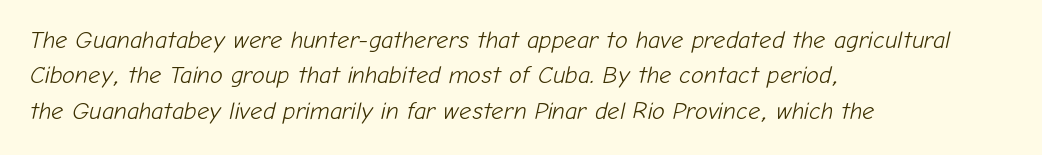
{"italic": "yes", "lean": "right", "slant_degrees": 12, "bold": "no", "underline": "no", "align": "left", "line_spacing": "normal", "line_spacing_ratio": 1.47, "letter_spacing": "normal", "letter_spacing_em": 0.0, "glyph_px": 24}
